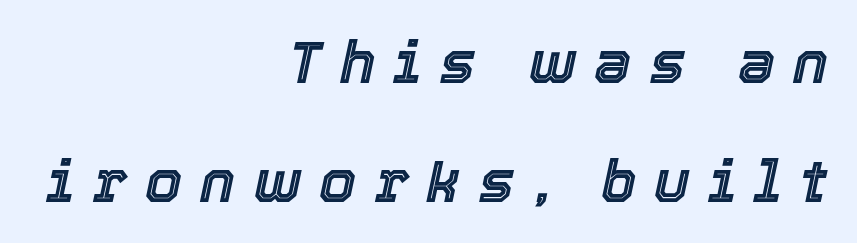
Q: Is the text italic (slanted)? A: Yes, it leans right by about 12 degrees.
Q: Is the text underlined? A: No.
Q: How is the paragraph aligned? A: Right-aligned.
Q: Is the spacing between letters normal or unusually wide? A: Unusually wide.
Q: Is the spacing between lines tight, normal or loose? A: Loose.
Q: Width (condensed, normal, or wide)? A: Normal.
Q: x-height? A: Medium.
Q: Monospaced? A: No.
